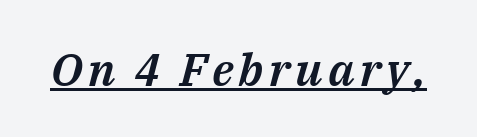
The image shows 46 px text type, italic (leaning right); set underlined; medium stroke contrast and a medium x-height.
